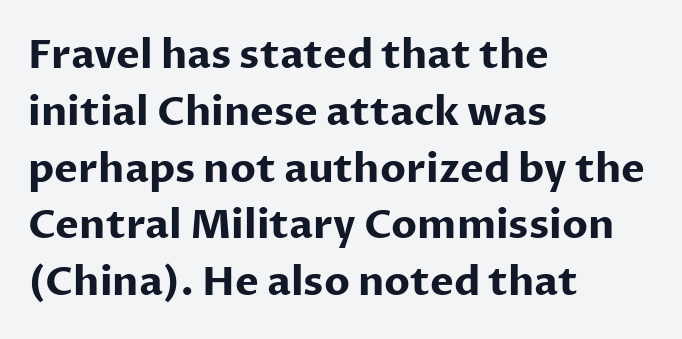
Q: Is the text bold? A: Yes.
Q: Is the text italic (slanted)? A: No, it is upright.
Q: Is the typeface a serif or a sans-serif typeface? A: Sans-serif.
Q: Is the text underlined? A: No.
Q: How is the paragraph aligned? A: Left-aligned.
Q: Is the spacing between letters normal or unusually wide? A: Normal.
Q: Is the spacing between lines tight, normal or loose? A: Normal.
Q: Width (condensed, normal, or wide)? A: Normal.
Q: Stroke contrast? A: Low.
Q: x-height? A: Medium.
Q: Monospaced? A: No.
